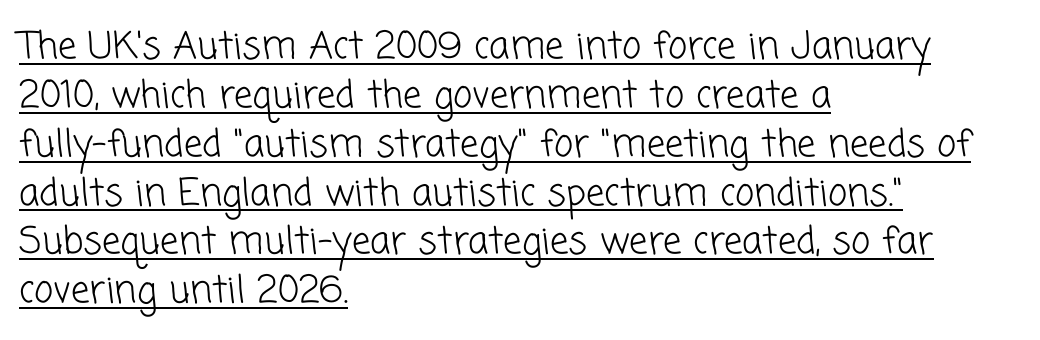
This sample keeps an unexceptional amount of space between lines. The gaps between neighbouring characters are ordinary and unremarkable. Look at the bottom of the vertical strokes: they stop flat, with no serifs. Each line starts at the same left margin while the right side varies. Weight: regular or lighter. The lettering is marked with a stroke running underneath it.
